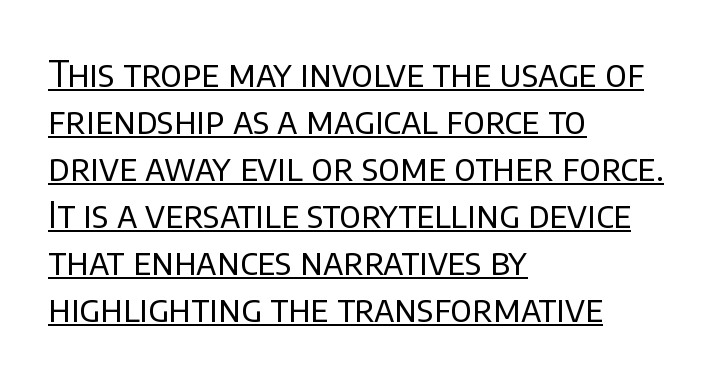
What stands out about the letter spacing? Nothing — it is the standard amount. Students, observe: this is what conventionally led text looks like. The lines in this sample share a left origin and differ only in where they stop. Stem width sits at or under what a default text font uses. Here the designer chose a conventional face with non-uniform glyph widths.
